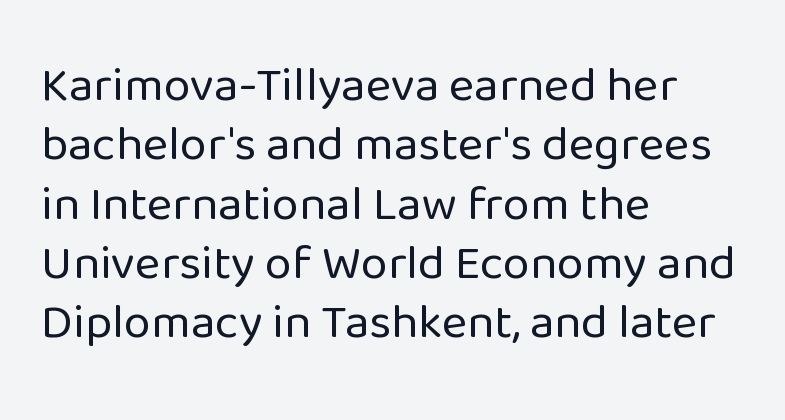
Varying glyph widths throughout — classic text-font behaviour. If you drew a line through each stem, it would be perfectly vertical. Short and long lines alike share a common starting point at left. The strokes carry an ordinary text weight at most. Just letters on the line, the space beneath them empty. This rendering leaves character spacing at its baseline value.
